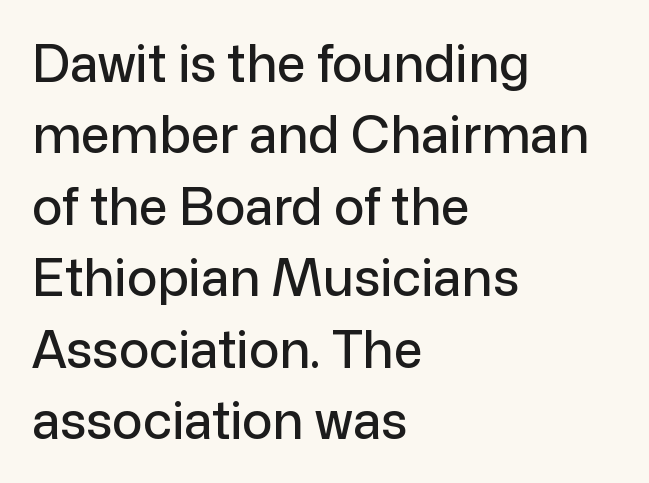
The image shows 51 px sans-serif type, upright; set left-aligned, normal line spacing (1.4x), normal letter spacing, not underlined; low stroke contrast and a medium x-height.
